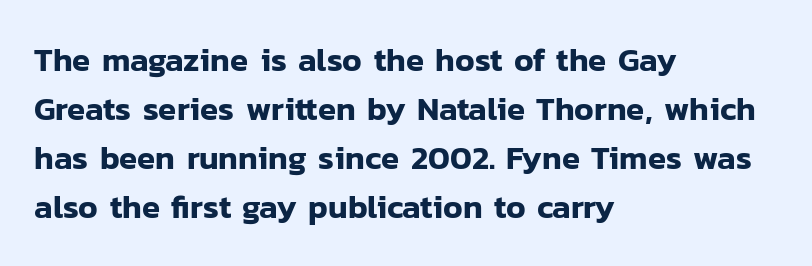
The image shows 33 px sans-serif type, upright; set left-aligned, normal line spacing (1.48x), normal letter spacing, not underlined; low stroke contrast and a medium x-height.
